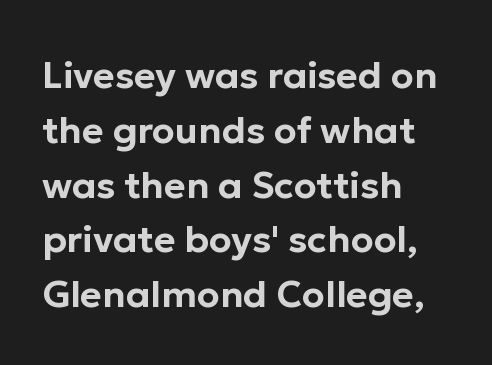
This rendering employs a face without finishing strokes, i.e., a sans-serif. The face used here is rendered with its standard letterfit. In CSS terms this would be text-align: left. Ascenders rise straight up at ninety degrees.
